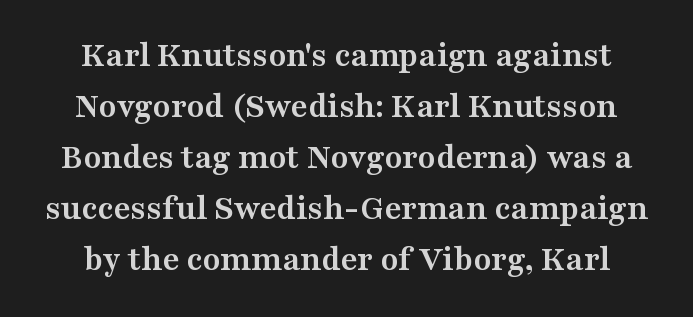
Honestly, the row spacing looks completely unremarkable. Does the type have serifs? Yes, each stem ends in a small foot. The horizontal fit of the characters is conventional and even. The specimen reads as upright at a glance.
